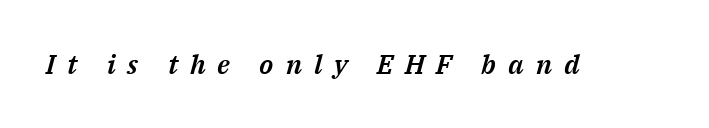
The image shows 27 px text type, italic (leaning right); set unusually wide letter spacing (+0.44 em), not underlined.
